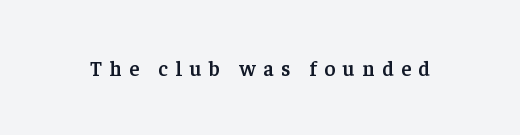
Ordinary non-slanted type is in use. The passage shown is not underscored anywhere. You could only call the tracking loose — the letters float apart. The letters are semibold — heavier than regular but short of a full bold.
